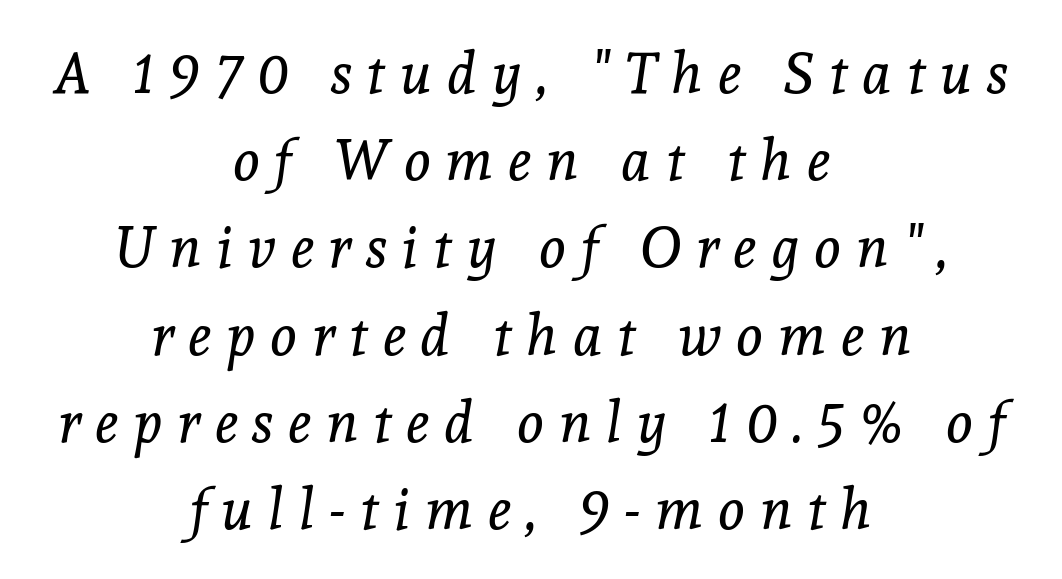
Descenders hang freely into open space. Students, observe: this is what conventionally led text looks like. Characters are canted at an angle relative to the baseline's perpendicular. There is plenty of visible air inserted between adjacent glyphs. Stems here are at most as thick as an everyday book face.
